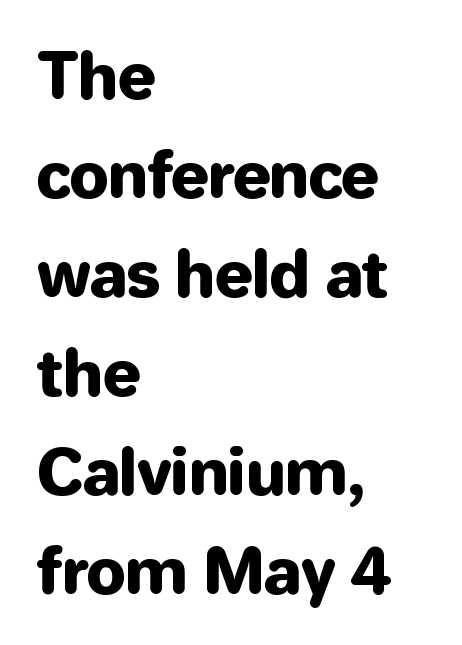
Bare-footed words on every line. You could not count columns in this text — the font is proportionally spaced. Look at the bottom of the vertical strokes: they stop flat, with no serifs. Standard letterfit; no display-style spreading of the glyphs. Quick note: not italic, upright. The paragraph shown leans on its left margin.
